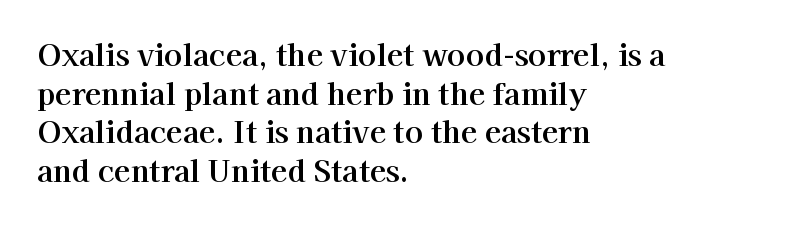
Regarding leading, the lines here are spaced in the standard way. Has an underline been added? It has not. Think of a printed novel: that variable character pitch is what you see here. Every stem runs plumb, perpendicular to the baseline.
